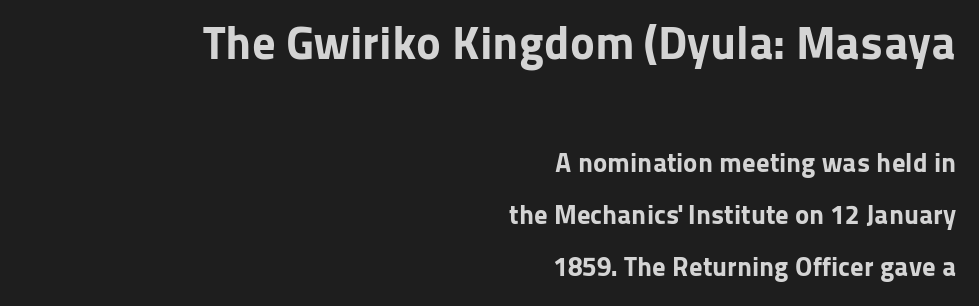
{"serif": "no", "italic": "no", "bold": "yes", "weight": "bold", "width": "normal", "stroke_contrast": "low", "x_height": "medium", "monospaced": "no", "underline": "no", "align": "right", "line_spacing": "loose", "line_spacing_ratio": 1.92, "letter_spacing": "normal", "letter_spacing_em": 0.0, "larger_block": "first", "size_ratio": 1.74, "glyph_px": 47}
